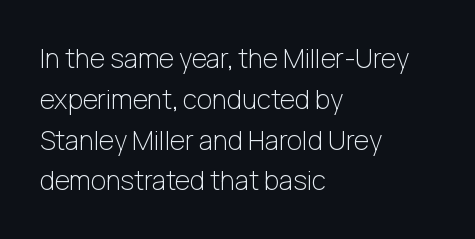
Q: Is the text bold? A: No.
Q: Is the text italic (slanted)? A: No, it is upright.
Q: Is the text underlined? A: No.
Q: How is the paragraph aligned? A: Left-aligned.
Q: Is the spacing between letters normal or unusually wide? A: Normal.
Q: Is the spacing between lines tight, normal or loose? A: Normal.
